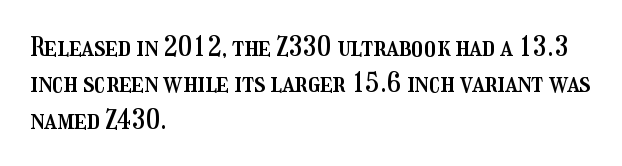
{"italic": "no", "underline": "no", "align": "left", "line_spacing": "normal", "line_spacing_ratio": 1.35, "letter_spacing": "normal", "letter_spacing_em": 0.0, "glyph_px": 27}
